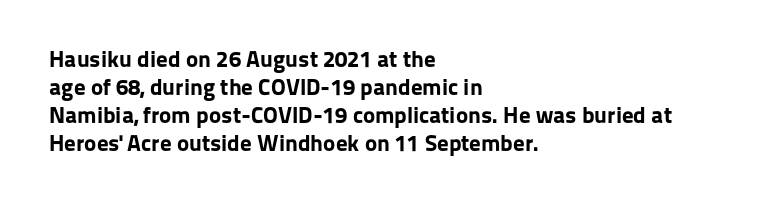
{"italic": "no", "bold": "yes", "underline": "no", "align": "left", "line_spacing_ratio": 1.22, "letter_spacing": "normal", "letter_spacing_em": 0.0, "glyph_px": 23}
